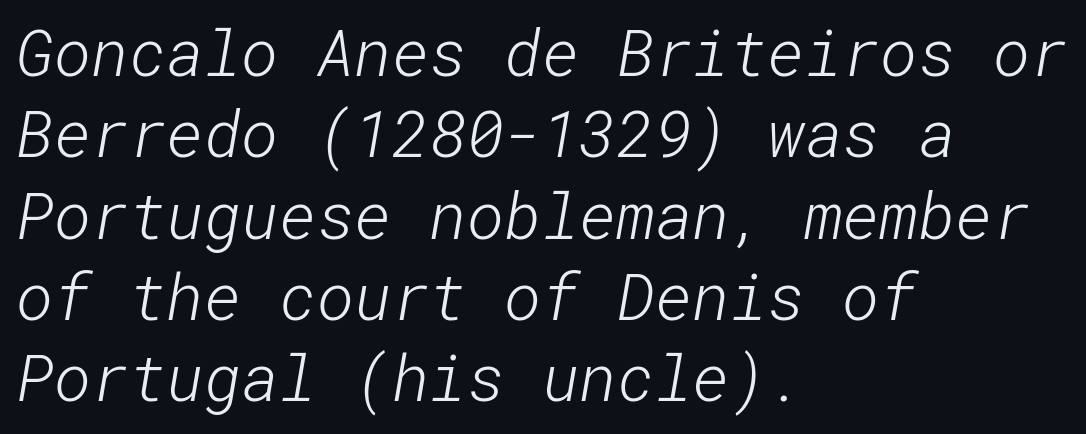
{"serif": "no", "bold": "no", "weight": "light", "width": "normal", "stroke_contrast": "low", "x_height": "medium", "underline": "no", "align": "left", "line_spacing": "normal", "line_spacing_ratio": 1.27, "letter_spacing": "normal", "letter_spacing_em": 0.0, "glyph_px": 64}
